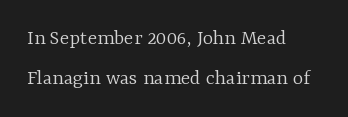
The image shows 22 px text type, upright; set left-aligned, line spacing 1.81x, normal letter spacing, not underlined.
